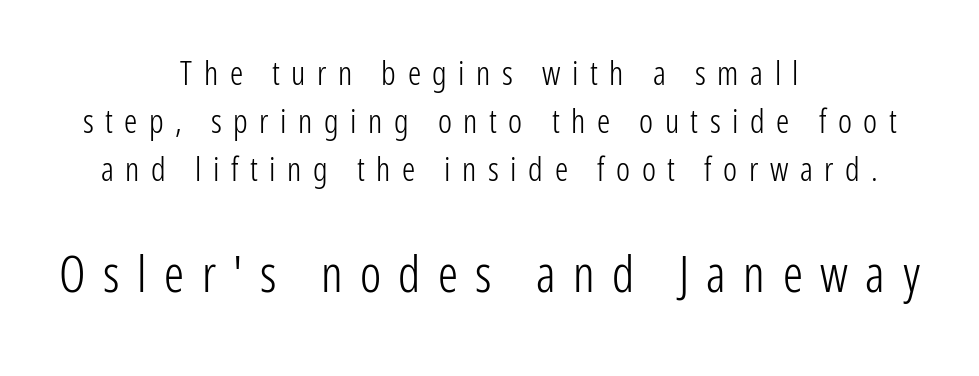
{"serif": "no", "italic": "no", "bold": "no", "weight": "light", "width": "condensed", "stroke_contrast": "low", "x_height": "medium", "monospaced": "no", "underline": "no", "align": "center", "line_spacing": "normal", "line_spacing_ratio": 1.45, "letter_spacing": "wide", "letter_spacing_em": 0.35, "larger_block": "second", "size_ratio": 1.52, "glyph_px": 50}
